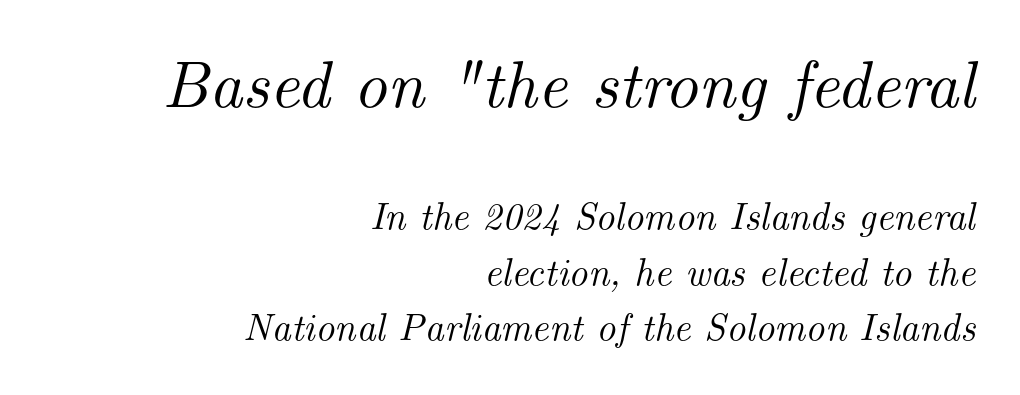
{"serif": "yes", "italic": "yes", "lean": "right", "slant_degrees": 14, "width": "normal", "stroke_contrast": "medium", "x_height": "small", "monospaced": "no", "underline": "no", "align": "right", "line_spacing": "normal", "line_spacing_ratio": 1.45, "letter_spacing": "normal", "letter_spacing_em": 0.0, "larger_block": "first", "size_ratio": 1.74, "glyph_px": 66}
